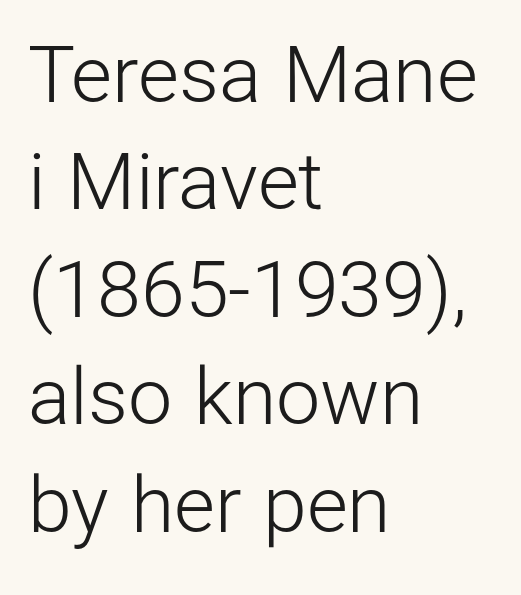
{"serif": "no", "italic": "no", "bold": "no", "weight": "light", "width": "normal", "stroke_contrast": "low", "x_height": "medium", "monospaced": "no", "underline": "no", "align": "left", "line_spacing": "normal", "line_spacing_ratio": 1.36, "letter_spacing": "normal", "letter_spacing_em": 0.0, "glyph_px": 79}
